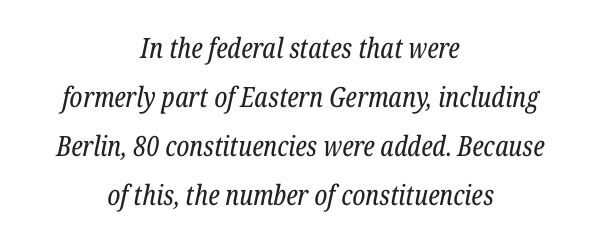
Q: Is the text bold? A: No.
Q: Is the text italic (slanted)? A: Yes, it leans right by about 12 degrees.
Q: Is the typeface a serif or a sans-serif typeface? A: Serif.
Q: Is the text underlined? A: No.
Q: How is the paragraph aligned? A: Centered.
Q: Is the spacing between letters normal or unusually wide? A: Normal.
Q: Width (condensed, normal, or wide)? A: Condensed.
Q: Stroke contrast? A: Low.
Q: x-height? A: Medium.
Q: Monospaced? A: No.
